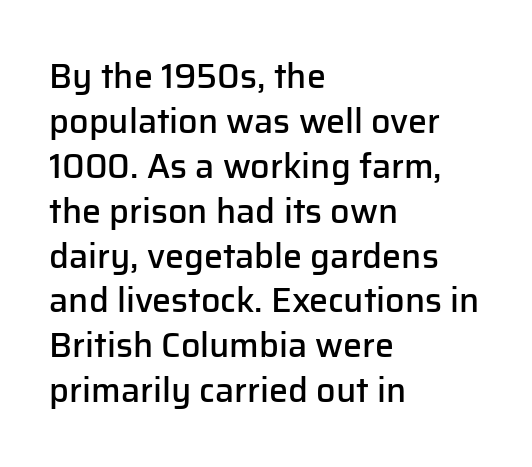
{"serif": "no", "italic": "no", "bold": "semi", "weight": "semibold", "width": "normal", "stroke_contrast": "low", "x_height": "medium", "monospaced": "no", "underline": "no", "align": "left", "line_spacing": "normal", "line_spacing_ratio": 1.32, "letter_spacing": "normal", "letter_spacing_em": 0.0, "glyph_px": 34}
